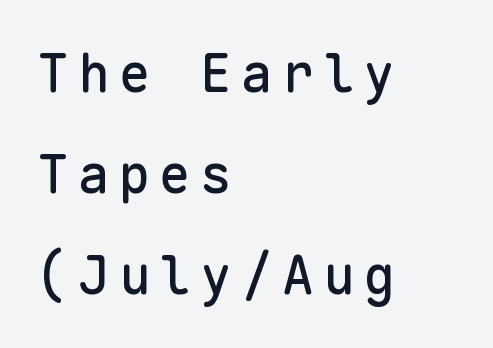
The image shows 53 px sans-serif type, upright, monospaced; set left-aligned, loose line spacing (1.91x), not underlined; low stroke contrast and a medium x-height.
